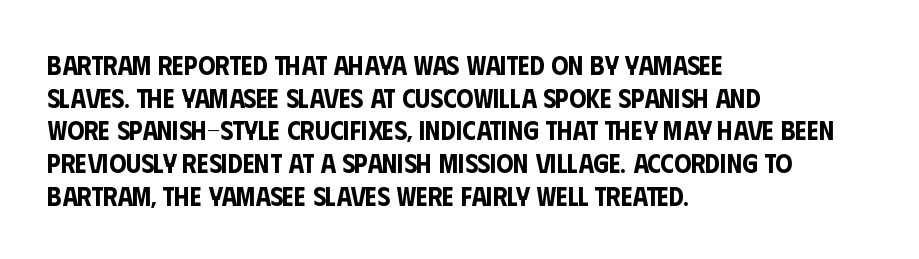
{"italic": "no", "underline": "no", "align": "left", "line_spacing_ratio": 1.21, "letter_spacing": "normal", "letter_spacing_em": 0.0, "glyph_px": 27}
